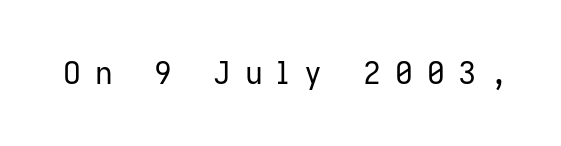
Q: Is the text bold? A: No.
Q: Is the text italic (slanted)? A: No, it is upright.
Q: Is the typeface a serif or a sans-serif typeface? A: Sans-serif.
Q: Is the text underlined? A: No.
Q: Is the spacing between letters normal or unusually wide? A: Unusually wide.
Q: Width (condensed, normal, or wide)? A: Normal.
Q: Stroke contrast? A: Low.
Q: x-height? A: Medium.
Q: Monospaced? A: No.
